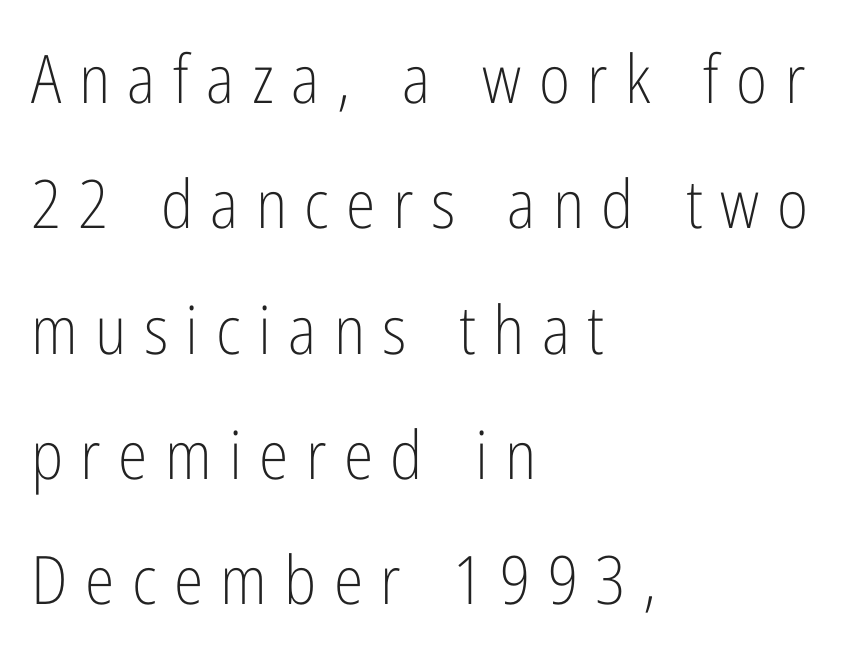
The weight tops out at a normal text grade. The area under the type is left untouched. Is this a sans? Yes — the strokes have no serifs. The passage shown is typed in a proportional face where columns would drift.
